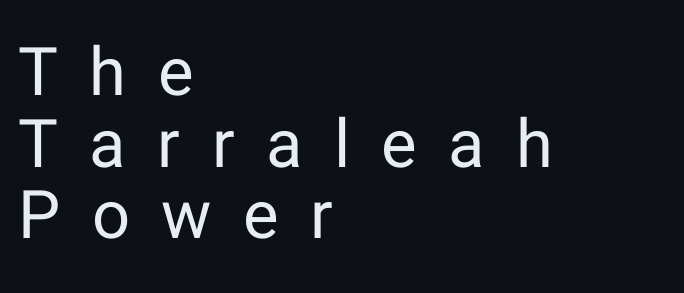
Q: Is the text bold? A: No.
Q: Is the text italic (slanted)? A: No, it is upright.
Q: Is the typeface a serif or a sans-serif typeface? A: Sans-serif.
Q: Is the text underlined? A: No.
Q: How is the paragraph aligned? A: Left-aligned.
Q: Is the spacing between letters normal or unusually wide? A: Unusually wide.
Q: Is the spacing between lines tight, normal or loose? A: Tight.
Q: Width (condensed, normal, or wide)? A: Normal.
Q: Stroke contrast? A: Low.
Q: x-height? A: Medium.
Q: Monospaced? A: No.
